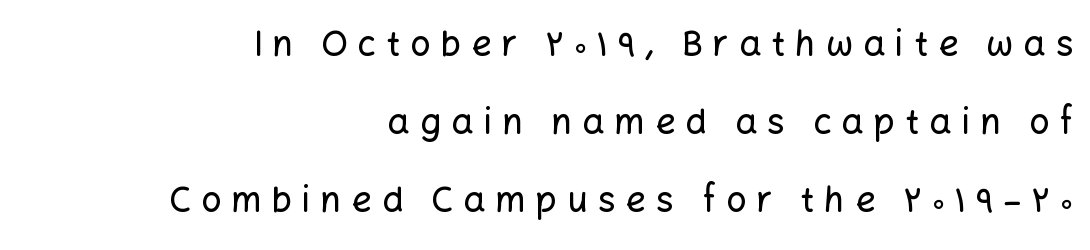
Compared with typical body copy, the letter spacing here is much looser. Is this a fixed-width face? No — the glyphs have proportional, varying widths. Lines of text with bare space underneath. No italicization has been applied; the sample stays upright. Line spacing here is loose. Notice how the passage keeps a crisp vertical edge on the right only.
